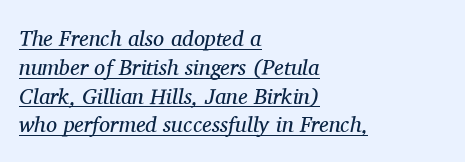
The image shows 22 px text type, italic (leaning right); set left-aligned, normal line spacing (1.31x), normal letter spacing, underlined.
